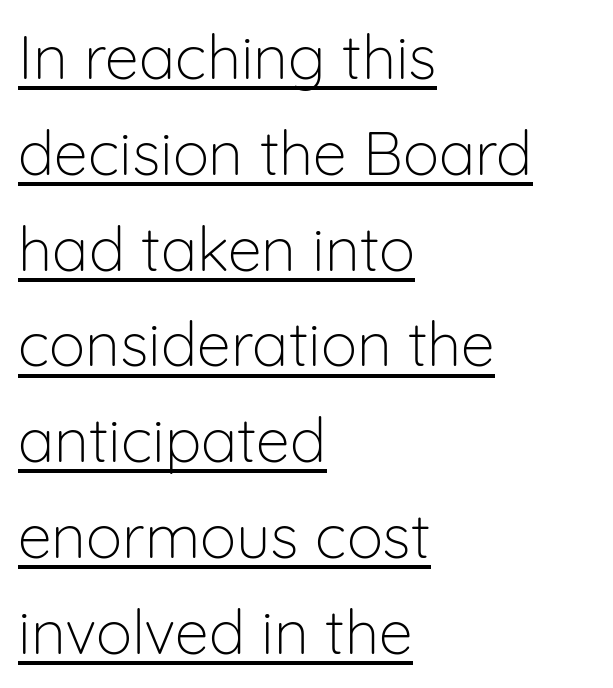
Q: Is the text bold? A: No.
Q: Is the text italic (slanted)? A: No, it is upright.
Q: Is the typeface a serif or a sans-serif typeface? A: Sans-serif.
Q: Is the text underlined? A: Yes.
Q: How is the paragraph aligned? A: Left-aligned.
Q: Is the spacing between letters normal or unusually wide? A: Normal.
Q: Is the spacing between lines tight, normal or loose? A: Normal.
Q: Width (condensed, normal, or wide)? A: Normal.
Q: Stroke contrast? A: Low.
Q: x-height? A: Medium.
Q: Monospaced? A: No.
